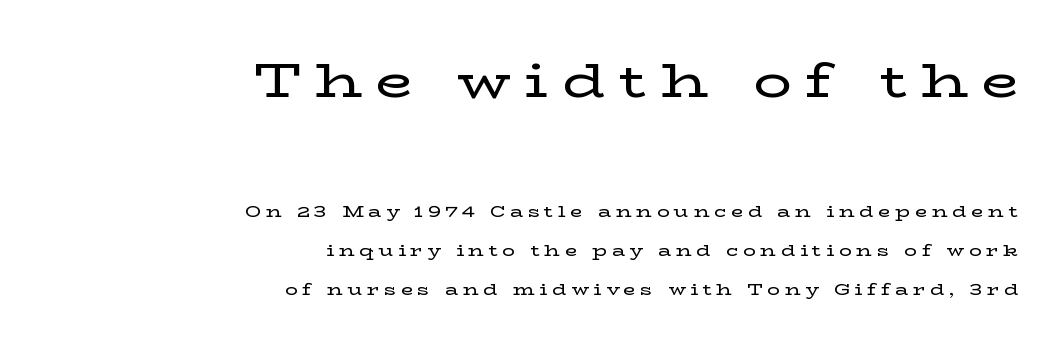
The image shows 48 px wide serif type, upright; set right-aligned, loose line spacing (2.44x), unusually wide letter spacing (+0.29 em), not underlined; the first (top) block is 3.0x larger; low stroke contrast and a medium x-height.
